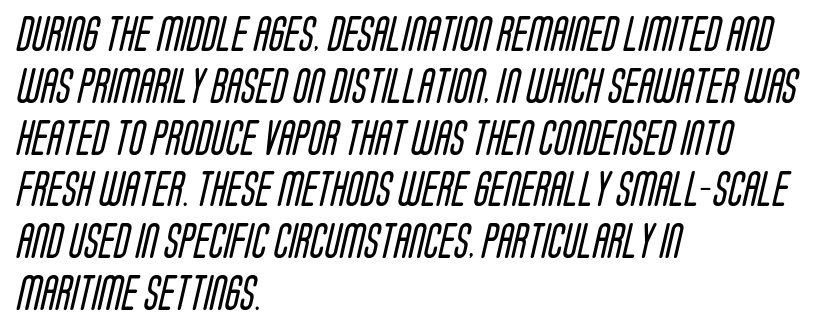
The line texture is even and compact thanks to regular tracking. No heavy texture on the line: the type isn't bold. Each letter keeps its own natural width here, so spacing adapts to shape. Evenly set lines give the paragraph a standard silhouette. The paragraph has a hard left edge and a soft right edge.
